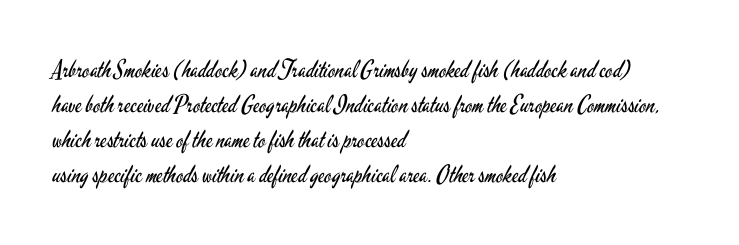
Q: Is the text bold? A: No.
Q: Is the text italic (slanted)? A: Yes.
Q: Is the text underlined? A: No.
Q: How is the paragraph aligned? A: Left-aligned.
Q: Is the spacing between letters normal or unusually wide? A: Normal.
Q: Is the spacing between lines tight, normal or loose? A: Normal.
